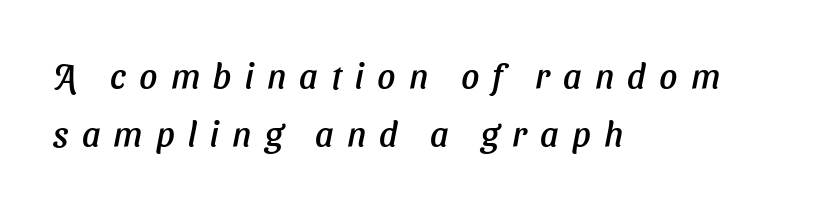
The image shows 35 px text type, italic (leaning right); set left-aligned, normal line spacing (1.65x), unusually wide letter spacing (+0.38 em), not underlined; low stroke contrast and a medium x-height.
